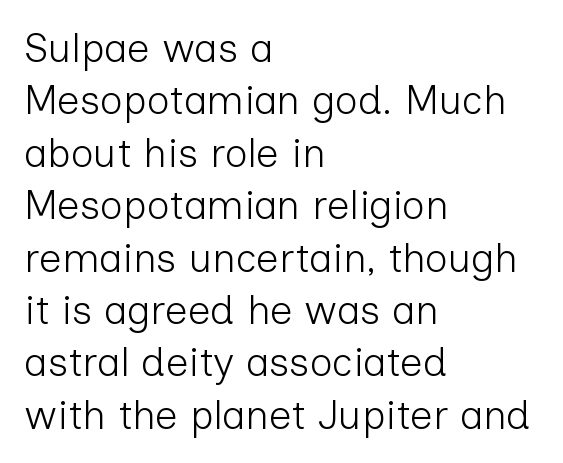
Q: Is the text bold? A: No.
Q: Is the text italic (slanted)? A: No, it is upright.
Q: Is the typeface a serif or a sans-serif typeface? A: Sans-serif.
Q: Is the text underlined? A: No.
Q: How is the paragraph aligned? A: Left-aligned.
Q: Is the spacing between letters normal or unusually wide? A: Normal.
Q: Is the spacing between lines tight, normal or loose? A: Normal.
Q: Width (condensed, normal, or wide)? A: Normal.
Q: Stroke contrast? A: Low.
Q: x-height? A: Medium.
Q: Monospaced? A: No.
